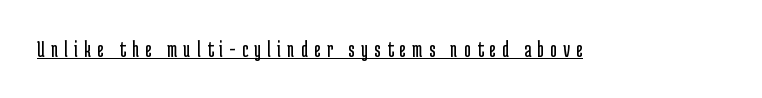
{"italic": "no", "bold": "no", "underline": "yes", "letter_spacing": "wide", "letter_spacing_em": 0.27, "glyph_px": 23}
